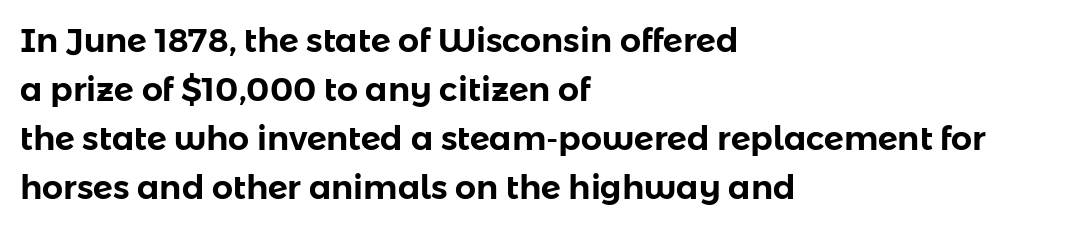
The image shows 33 px sans-serif type, upright; set left-aligned, normal line spacing (1.48x), normal letter spacing, not underlined; low stroke contrast and a medium x-height.
